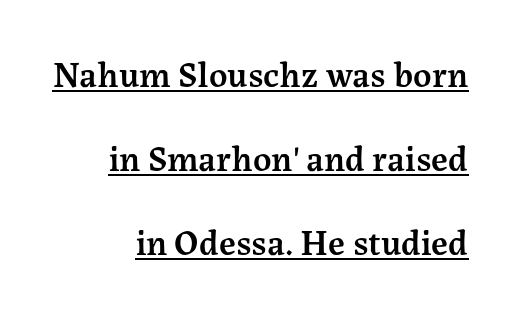
The image shows 36 px semibold serif type, upright; set right-aligned, loose line spacing (2.34x), normal letter spacing, underlined; medium stroke contrast and a medium x-height.
